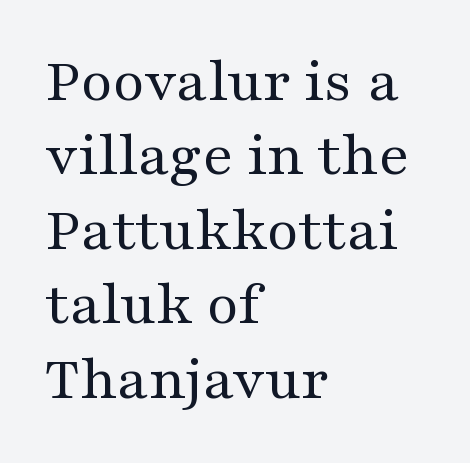
The image shows 62 px regular-weight, wide serif type, upright; set left-aligned, line spacing 1.2x, normal letter spacing, not underlined; medium stroke contrast and a medium x-height.
